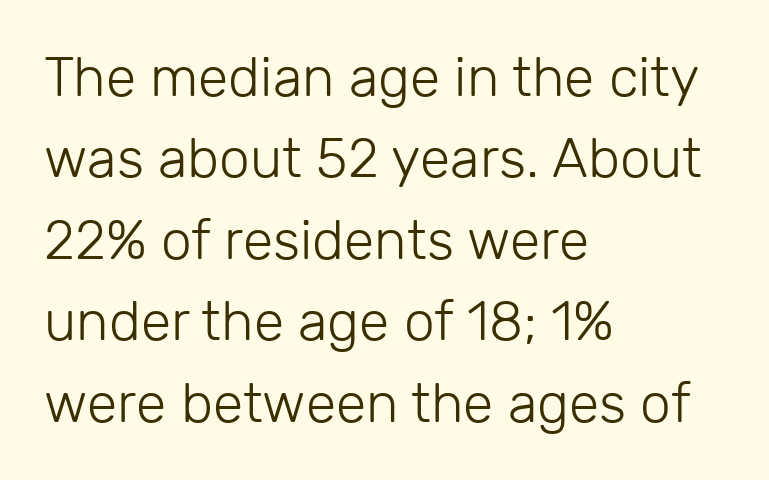
Q: Is the text bold? A: No.
Q: Is the text italic (slanted)? A: No, it is upright.
Q: Is the typeface a serif or a sans-serif typeface? A: Sans-serif.
Q: Is the text underlined? A: No.
Q: How is the paragraph aligned? A: Left-aligned.
Q: Is the spacing between letters normal or unusually wide? A: Normal.
Q: Is the spacing between lines tight, normal or loose? A: Normal.
Q: Width (condensed, normal, or wide)? A: Normal.
Q: Stroke contrast? A: Low.
Q: x-height? A: Medium.
Q: Monospaced? A: No.
